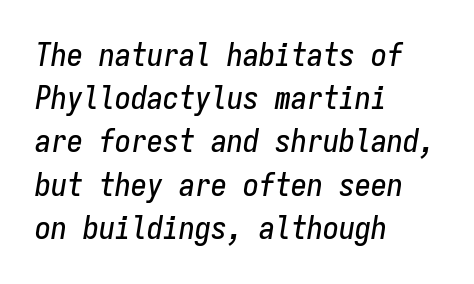
Each letter, wide or thin by design, is forced into the same width here. Notice how the passage keeps a crisp vertical edge on the left only. The line texture is even and compact thanks to regular tracking. Anything drawn beneath the words? Only blank space. Is there much room between lines? A standard amount, neither cramped nor airy. An italicized treatment has been applied to the whole sample.
